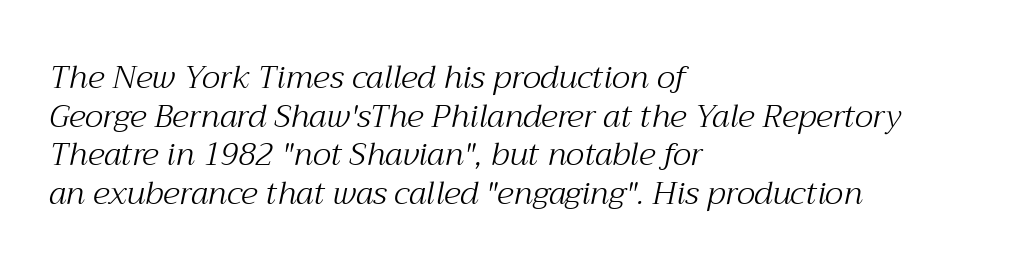
The image shows 32 px light serif type, italic (leaning right); set left-aligned, line spacing 1.21x, normal letter spacing, not underlined; medium stroke contrast and a medium x-height.
